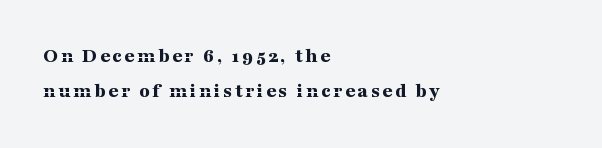
Characters remain perfectly vertical along every line. Horizontally, the lines are justified to the leading edge only. Glance below the letters and you will spot only blank space. The strokes are fattened all the way to bold. Regular leading.
